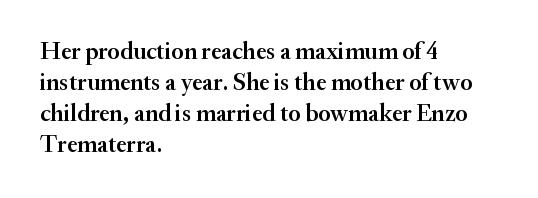
{"italic": "no", "bold": "semi", "underline": "no", "align": "left", "line_spacing": "normal", "line_spacing_ratio": 1.29, "letter_spacing": "normal", "letter_spacing_em": 0.0, "glyph_px": 24}
